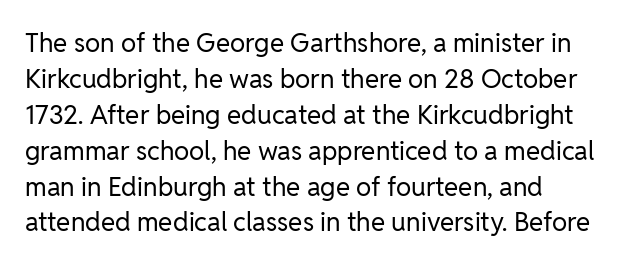
Q: Is the text bold? A: No.
Q: Is the text italic (slanted)? A: No, it is upright.
Q: Is the text underlined? A: No.
Q: Is the spacing between letters normal or unusually wide? A: Normal.
Q: Is the spacing between lines tight, normal or loose? A: Normal.
